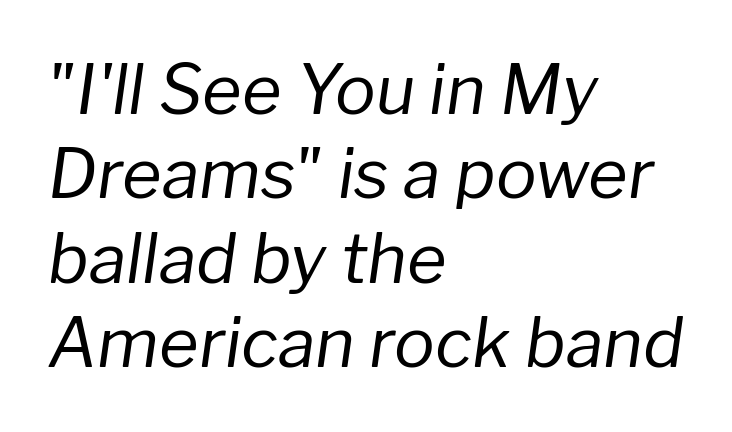
Tall strokes in this sample are angled rather than plumb. Horizontal alignment here is leftward, the default for most running prose. The letterforms sit shoulder to shoulder at normal distance. Varying glyph widths throughout — classic text-font behaviour. Weight: not bold — regular or lighter.
